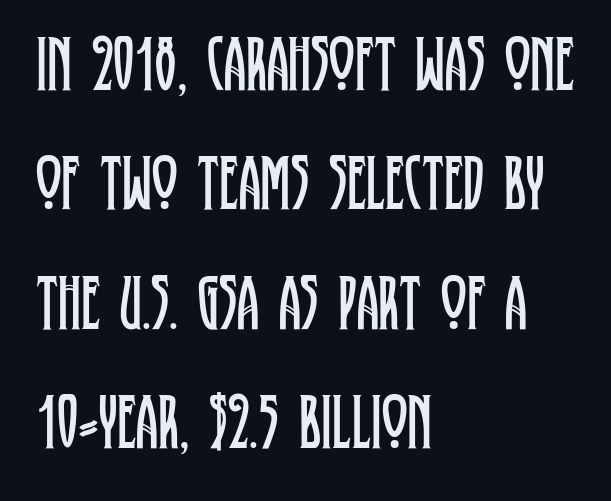
The image shows 78 px regular-weight, condensed serif type, upright; set left-aligned, normal line spacing (1.53x), normal letter spacing, not underlined; low stroke contrast and a large x-height.
